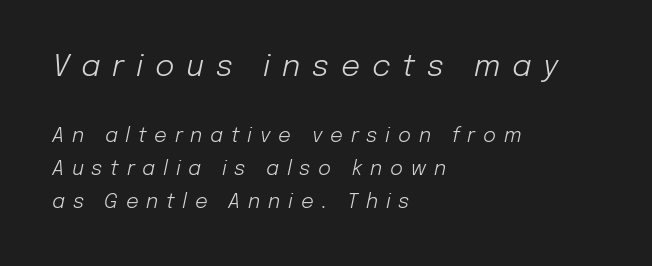
How are the letters spaced? Widely, with obvious added tracking. The leading is moderate, giving the passage an even texture. The letters look calm and open, with moderate or lighter stems. The lines in this sample share a left origin and differ only in where they stop. Beneath every word, the page is bare.
